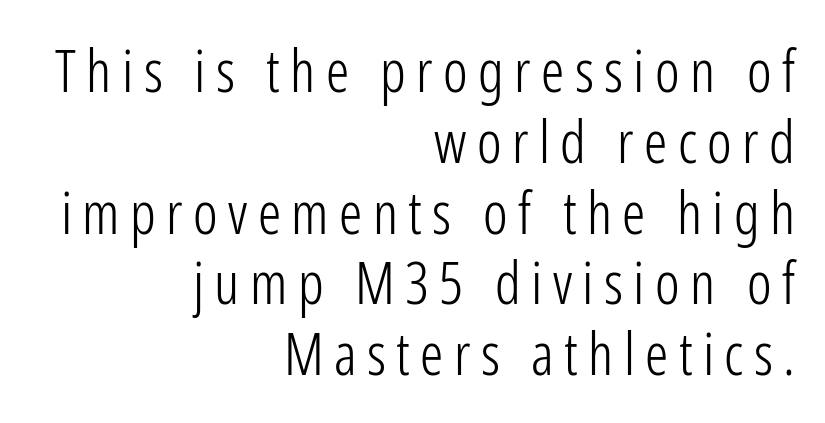
Q: Is the text bold? A: No.
Q: Is the text italic (slanted)? A: No, it is upright.
Q: Is the typeface a serif or a sans-serif typeface? A: Sans-serif.
Q: Is the text underlined? A: No.
Q: How is the paragraph aligned? A: Right-aligned.
Q: Width (condensed, normal, or wide)? A: Condensed.
Q: Stroke contrast? A: Low.
Q: x-height? A: Medium.
Q: Monospaced? A: No.
